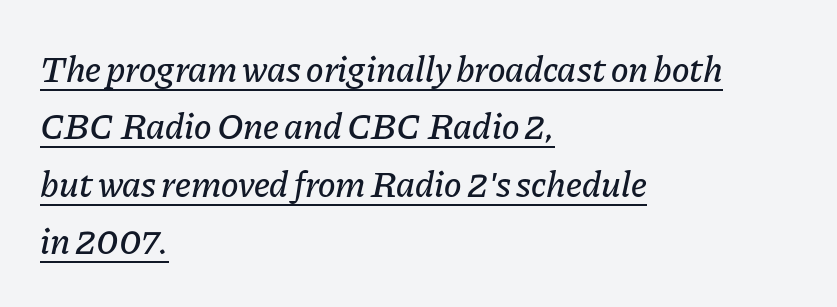
Q: Is the text italic (slanted)? A: Yes, it leans right by about 11 degrees.
Q: Is the text underlined? A: Yes.
Q: How is the paragraph aligned? A: Left-aligned.
Q: Is the spacing between letters normal or unusually wide? A: Normal.
Q: Is the spacing between lines tight, normal or loose? A: Normal.
Q: Width (condensed, normal, or wide)? A: Normal.
Q: Stroke contrast? A: Low.
Q: x-height? A: Medium.
Q: Monospaced? A: No.
